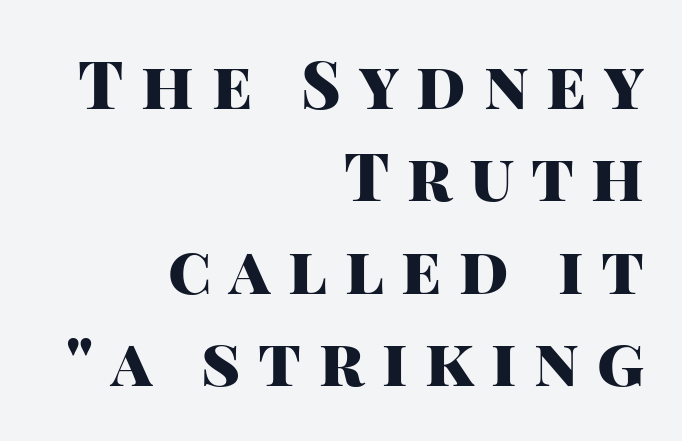
Q: Is the text bold? A: Yes.
Q: Is the text italic (slanted)? A: No, it is upright.
Q: Is the typeface a serif or a sans-serif typeface? A: Sans-serif.
Q: Is the text underlined? A: No.
Q: How is the paragraph aligned? A: Right-aligned.
Q: Is the spacing between letters normal or unusually wide? A: Unusually wide.
Q: Is the spacing between lines tight, normal or loose? A: Normal.
Q: Width (condensed, normal, or wide)? A: Normal.
Q: Stroke contrast? A: High.
Q: x-height? A: Large.
Q: Monospaced? A: No.
